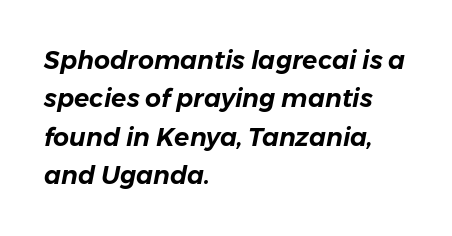
{"italic": "yes", "lean": "right", "slant_degrees": 11, "underline": "no", "align": "left", "line_spacing": "normal", "line_spacing_ratio": 1.54, "letter_spacing": "normal", "letter_spacing_em": 0.0, "glyph_px": 25}
